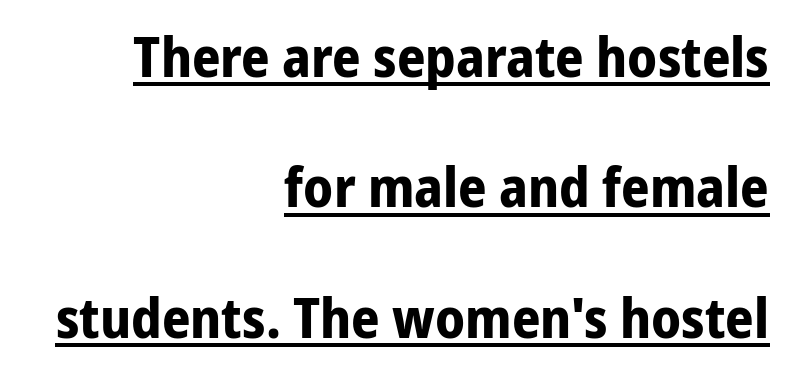
The image shows 56 px bold, condensed sans-serif type, upright; set right-aligned, loose line spacing (2.33x), normal letter spacing, underlined; low stroke contrast and a medium x-height.
